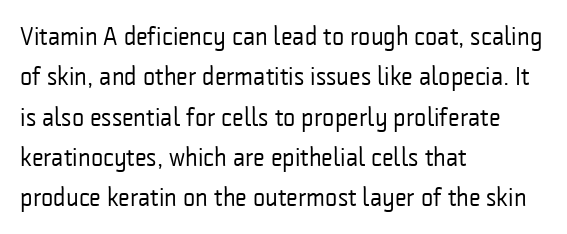
Check the space under the baseline: it is left empty. The type sits square on the baseline with zero lean. Line spacing here is normal. Casual observation: everything's shoved over to the left. Honestly, the letter spacing is just normal — you wouldn't notice it.
